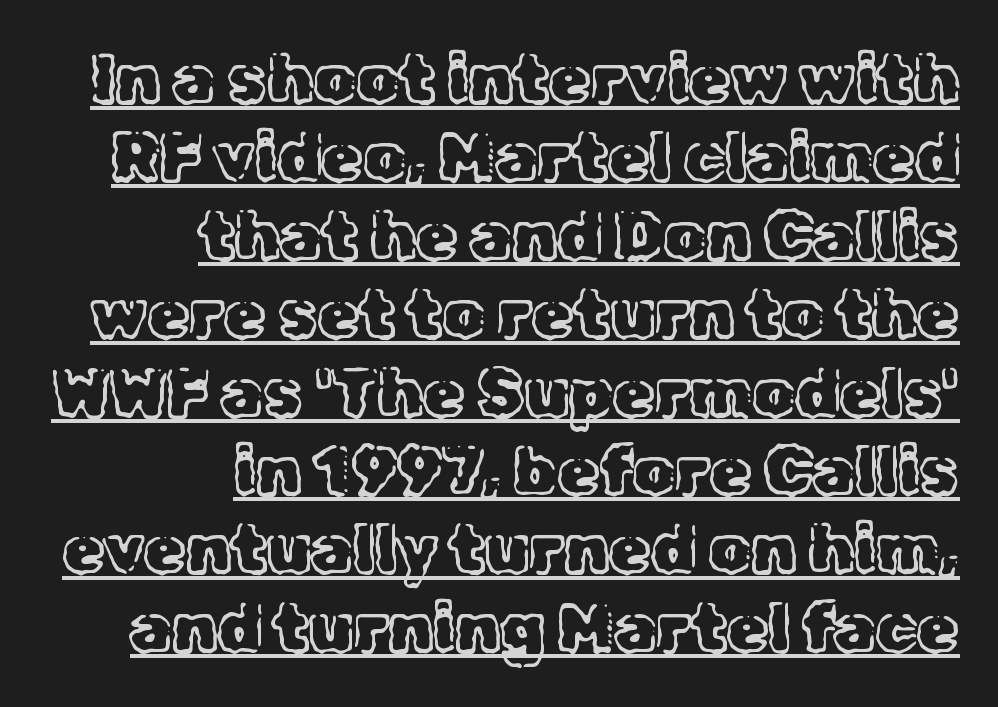
Q: Is the text bold? A: No.
Q: Is the text italic (slanted)? A: No, it is upright.
Q: Is the typeface a serif or a sans-serif typeface? A: Serif.
Q: Is the text underlined? A: Yes.
Q: How is the paragraph aligned? A: Right-aligned.
Q: Is the spacing between letters normal or unusually wide? A: Normal.
Q: Width (condensed, normal, or wide)? A: Normal.
Q: x-height? A: Medium.
Q: Monospaced? A: No.
